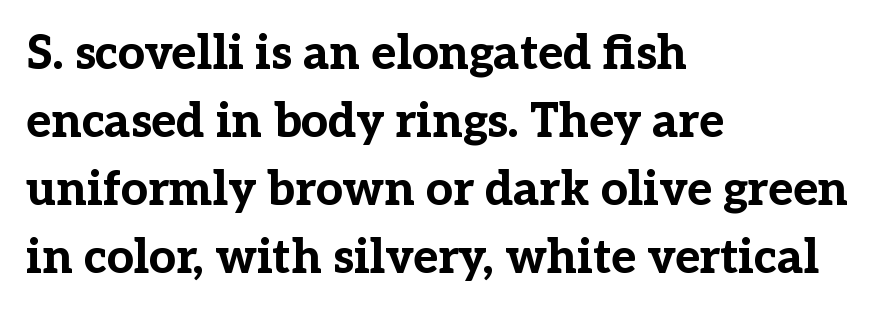
Q: Is the text bold? A: Yes.
Q: Is the text italic (slanted)? A: No, it is upright.
Q: Is the typeface a serif or a sans-serif typeface? A: Serif.
Q: Is the text underlined? A: No.
Q: How is the paragraph aligned? A: Left-aligned.
Q: Is the spacing between letters normal or unusually wide? A: Normal.
Q: Is the spacing between lines tight, normal or loose? A: Normal.
Q: Width (condensed, normal, or wide)? A: Normal.
Q: Stroke contrast? A: Low.
Q: x-height? A: Medium.
Q: Monospaced? A: No.
